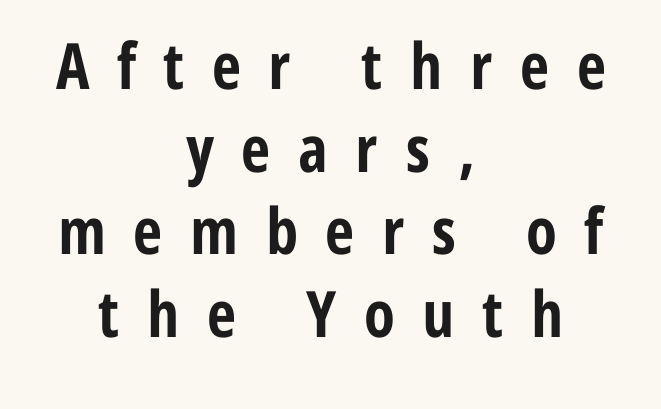
Q: Is the text bold? A: Yes.
Q: Is the text italic (slanted)? A: No, it is upright.
Q: Is the typeface a serif or a sans-serif typeface? A: Sans-serif.
Q: Is the text underlined? A: No.
Q: How is the paragraph aligned? A: Centered.
Q: Is the spacing between letters normal or unusually wide? A: Unusually wide.
Q: Is the spacing between lines tight, normal or loose? A: Normal.
Q: Width (condensed, normal, or wide)? A: Condensed.
Q: Stroke contrast? A: Low.
Q: x-height? A: Medium.
Q: Monospaced? A: No.
